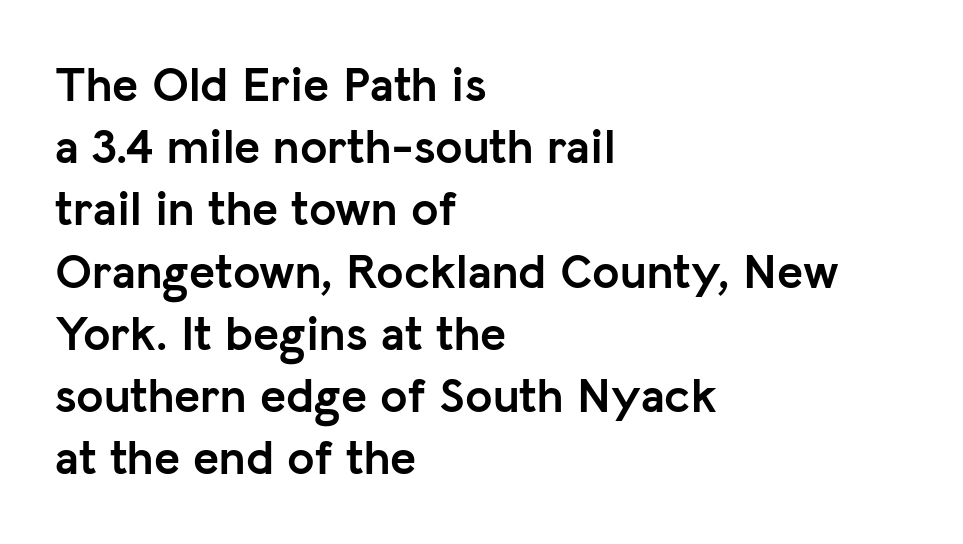
Spacing verdict: proportional, widths tailored to each character. The foot of each line stays bare and open. Ordinary non-slanted type is in use. The type family on display is of the sans-serif kind.
